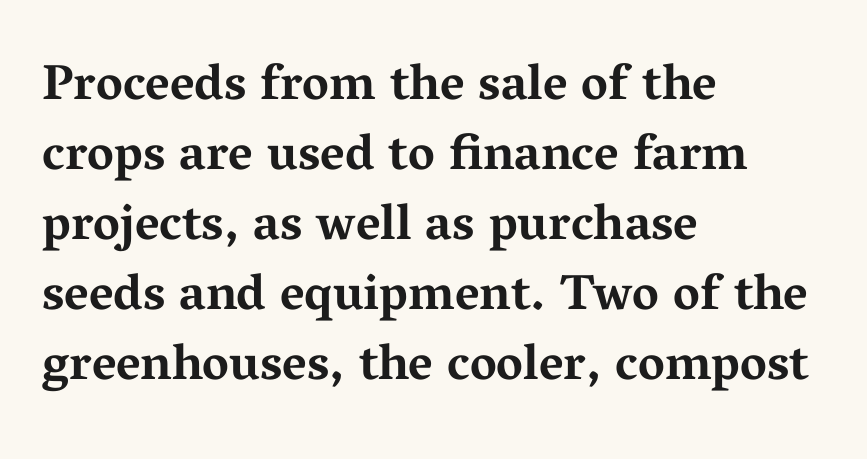
The image shows 50 px bold, wide serif type, upright; set left-aligned, normal line spacing (1.4x), normal letter spacing, not underlined; medium stroke contrast and a medium x-height.
